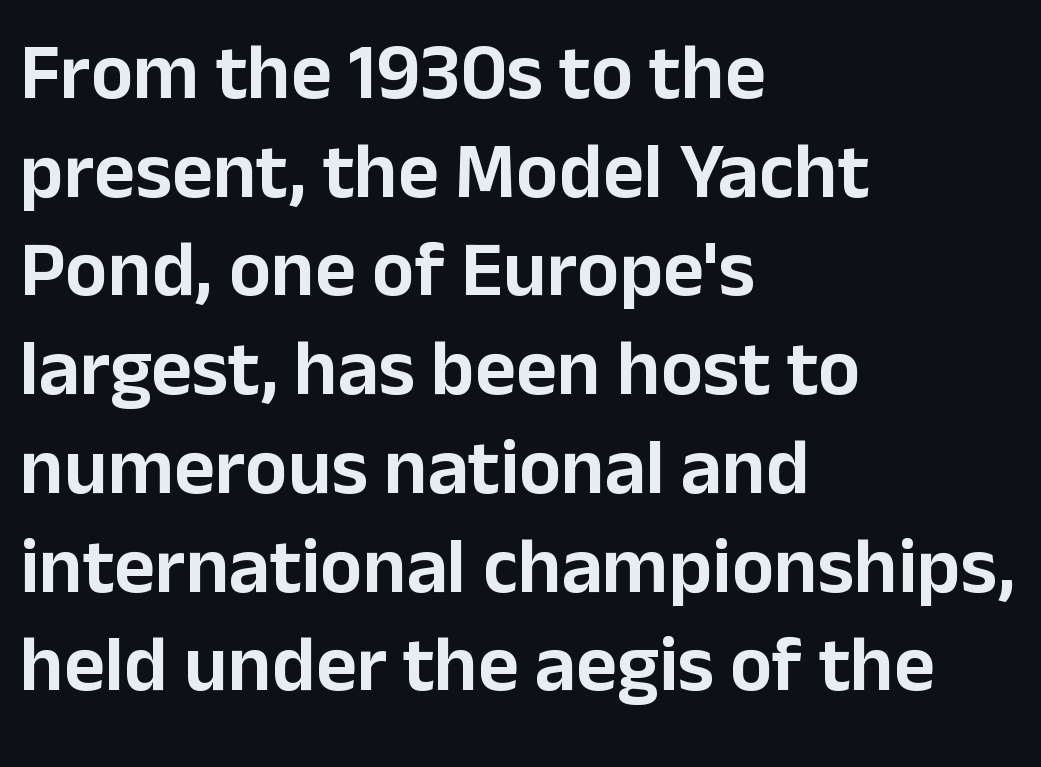
Q: Is the text italic (slanted)? A: No, it is upright.
Q: Is the typeface a serif or a sans-serif typeface? A: Sans-serif.
Q: Is the text underlined? A: No.
Q: How is the paragraph aligned? A: Left-aligned.
Q: Is the spacing between letters normal or unusually wide? A: Normal.
Q: Is the spacing between lines tight, normal or loose? A: Normal.
Q: Width (condensed, normal, or wide)? A: Normal.
Q: Stroke contrast? A: Low.
Q: x-height? A: Medium.
Q: Monospaced? A: No.
